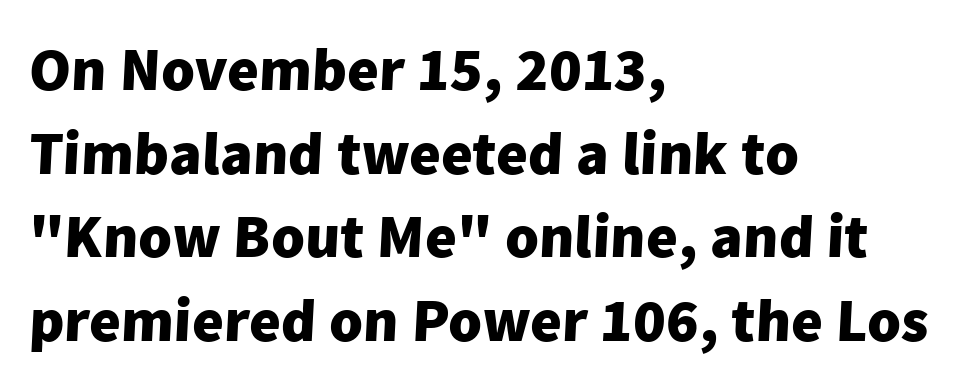
The image shows 61 px heavy sans-serif type; set left-aligned, normal line spacing (1.37x), normal letter spacing, not underlined; low stroke contrast and a medium x-height.
